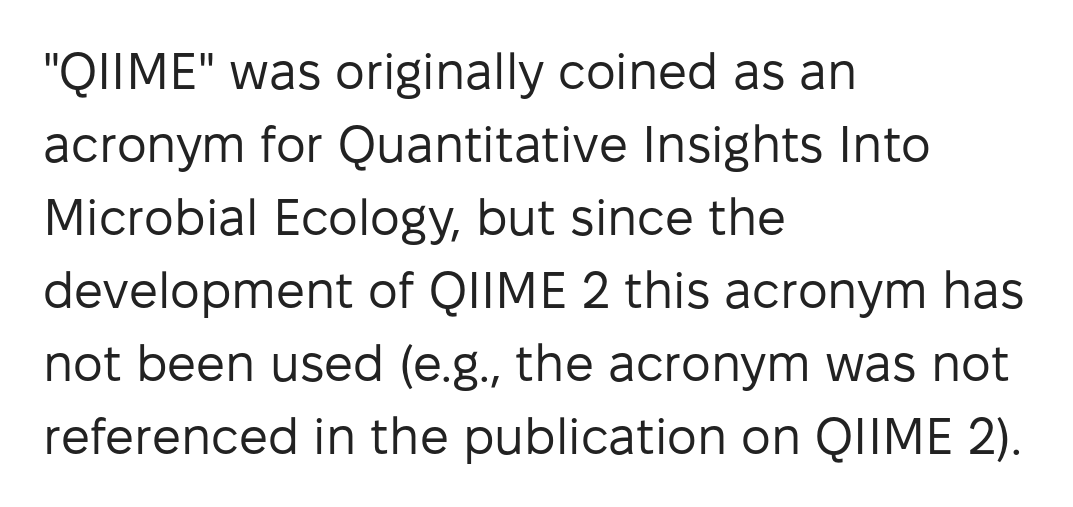
{"serif": "no", "italic": "no", "bold": "no", "weight": "regular", "width": "normal", "stroke_contrast": "low", "x_height": "medium", "monospaced": "no", "underline": "no", "align": "left", "line_spacing": "normal", "line_spacing_ratio": 1.43, "letter_spacing": "normal", "letter_spacing_em": 0.0, "glyph_px": 51}
